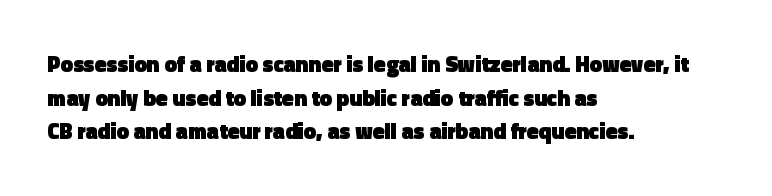
This sample is left-justified, so line endings fall wherever the words run out. Ascenders rise straight up at ninety degrees. Notice how descenders clear the ascenders below comfortably — that's standard leading. Is the type bold? Yes — the strokes are clearly thick and heavy.
